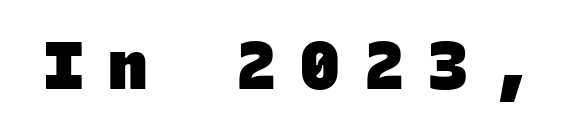
{"serif": "no", "bold": "yes", "weight": "heavy", "width": "normal", "stroke_contrast": "low", "x_height": "large", "monospaced": "yes", "underline": "no", "letter_spacing": "wide", "letter_spacing_em": 0.37, "glyph_px": 66}
